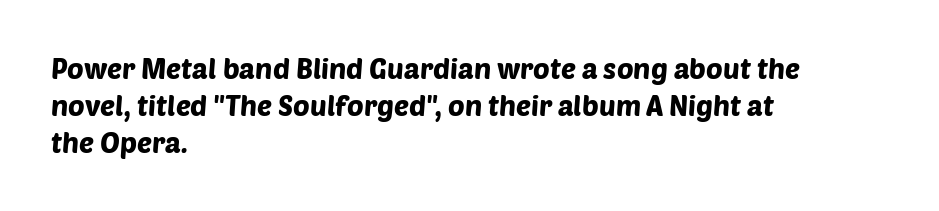
{"serif": "no", "width": "normal", "stroke_contrast": "low", "x_height": "large", "monospaced": "no", "underline": "no", "align": "left", "line_spacing": "normal", "line_spacing_ratio": 1.33, "letter_spacing": "normal", "letter_spacing_em": 0.0, "glyph_px": 28}
